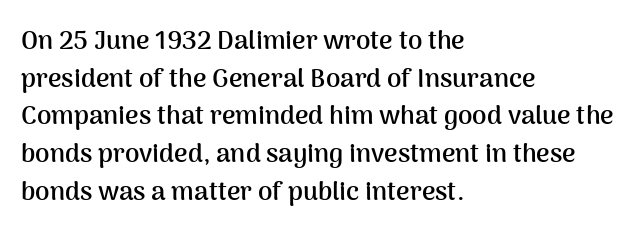
On the weight axis this lands at bold, roughly 700. Words float on clear page, feet unadorned. Interline gaps are of average width in this sample. The rendering keeps characters at their native spacing. In terms of posture, this sample is upright.
